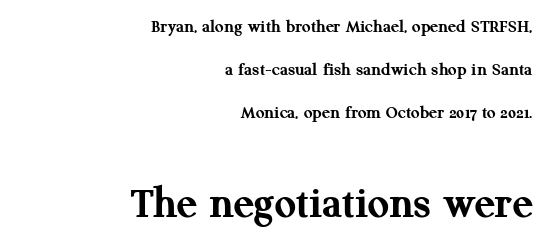
The rendering uses a large line-height, opening up the rows. Inter-character spacing is left at the font's built-in metrics. The lines are quadded right. Size hierarchy here favors the trailing block over the leading one. Little horizontal feet cap the strokes, marking this as serif type. Decoration check: the copy has no underline.
